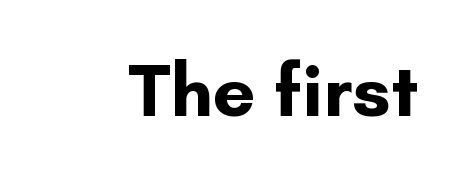
The image shows 76 px bold sans-serif type, upright; set normal letter spacing, not underlined; low stroke contrast and a small x-height.
